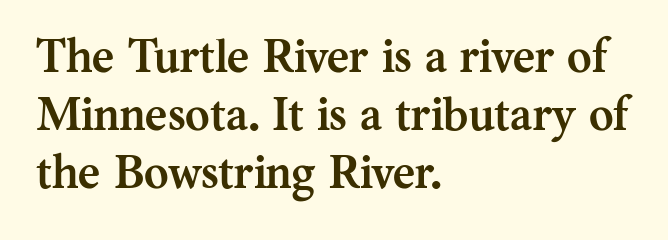
Descender tails drop into unmarked territory. Do the letters lean? They stand straight. You could not count columns in this text — the font is proportionally spaced. The designer went with a serif here, giving each stem small feet.
